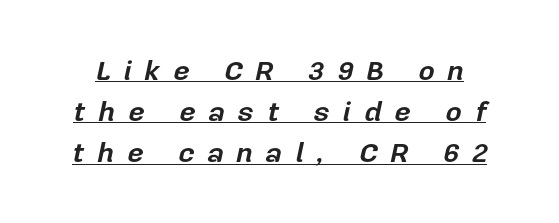
The rendering uses natural spacing where letterforms have individual widths. Look at the stroke-to-counter ratio: heavy, a bold. Evenly set lines give the paragraph a standard silhouette. Decoration check: the copy is underlined.
